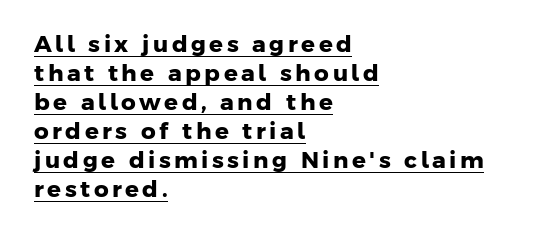
Leading matches the norm, producing a regular column. Students, observe the line beneath the letters — that is underlining. Heavy-handed strokes throughout: this text is bold. Reading down the block, your eye returns to a fixed left position each line.
